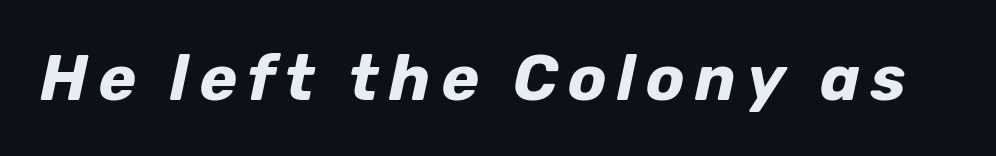
The face used here has a pronounced slope to its letters. Think of a printed novel: that variable character pitch is what you see here. The font is running at its bold setting. Only glyphs here, with clear space below each row.
